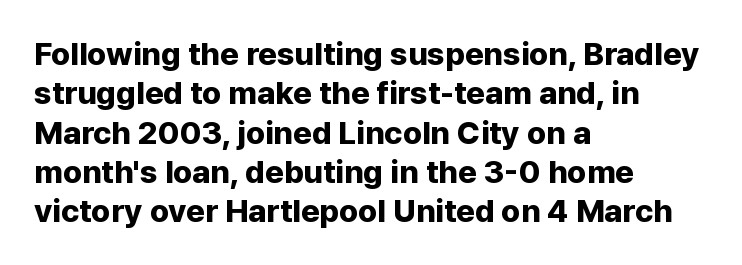
Q: Is the text bold? A: Yes.
Q: Is the text italic (slanted)? A: No, it is upright.
Q: Is the typeface a serif or a sans-serif typeface? A: Sans-serif.
Q: Is the text underlined? A: No.
Q: How is the paragraph aligned? A: Left-aligned.
Q: Is the spacing between letters normal or unusually wide? A: Normal.
Q: Width (condensed, normal, or wide)? A: Normal.
Q: Stroke contrast? A: Low.
Q: x-height? A: Medium.
Q: Monospaced? A: No.
